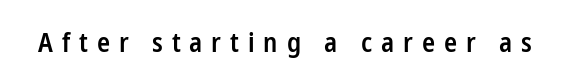
Q: Is the text bold? A: Semi-bold.
Q: Is the text italic (slanted)? A: No, it is upright.
Q: Is the text underlined? A: No.
Q: Is the spacing between letters normal or unusually wide? A: Unusually wide.
